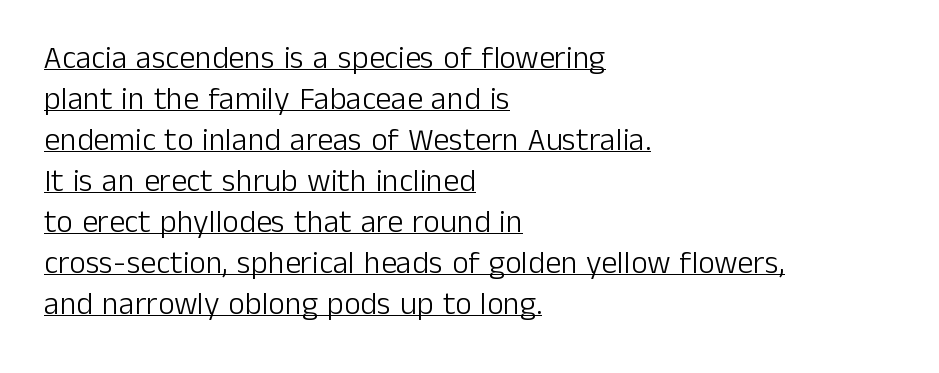
The image shows 32 px light sans-serif type, upright; set left-aligned, normal line spacing (1.28x), normal letter spacing, underlined; low stroke contrast and a medium x-height.
